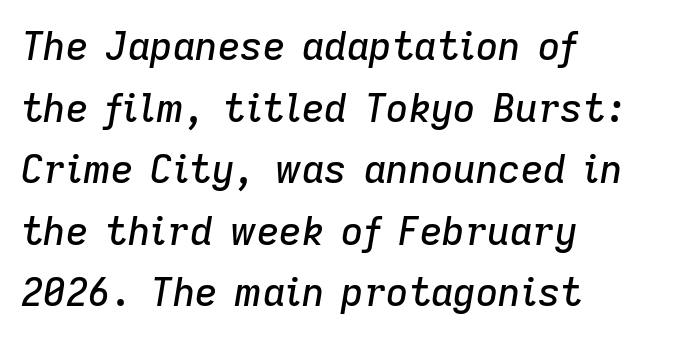
Q: Is the text italic (slanted)? A: Yes, it leans right by about 9 degrees.
Q: Is the text underlined? A: No.
Q: How is the paragraph aligned? A: Left-aligned.
Q: Is the spacing between letters normal or unusually wide? A: Normal.
Q: Is the spacing between lines tight, normal or loose? A: Normal.
Q: Width (condensed, normal, or wide)? A: Normal.
Q: Stroke contrast? A: Low.
Q: x-height? A: Medium.
Q: Monospaced? A: No.
